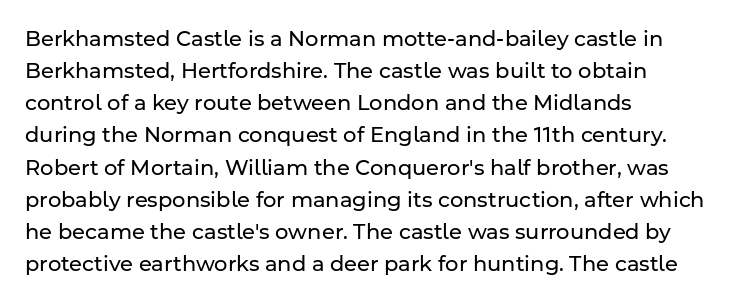
{"italic": "no", "bold": "no", "underline": "no", "align": "left", "line_spacing": "normal", "line_spacing_ratio": 1.53, "letter_spacing": "normal", "letter_spacing_em": 0.0, "glyph_px": 21}
